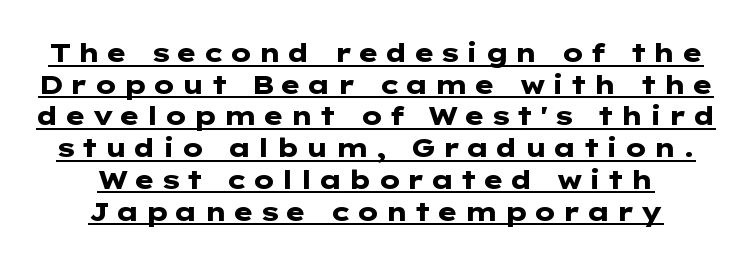
Q: Is the text bold? A: Yes.
Q: Is the text italic (slanted)? A: No, it is upright.
Q: Is the text underlined? A: Yes.
Q: How is the paragraph aligned? A: Centered.
Q: Is the spacing between letters normal or unusually wide? A: Unusually wide.
